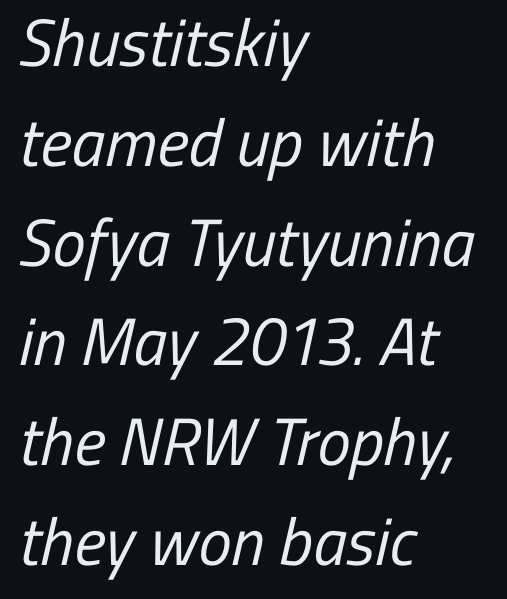
Q: Is the text bold? A: No.
Q: Is the typeface a serif or a sans-serif typeface? A: Sans-serif.
Q: Is the text underlined? A: No.
Q: How is the paragraph aligned? A: Left-aligned.
Q: Is the spacing between letters normal or unusually wide? A: Normal.
Q: Is the spacing between lines tight, normal or loose? A: Normal.
Q: Width (condensed, normal, or wide)? A: Condensed.
Q: Stroke contrast? A: Low.
Q: x-height? A: Medium.
Q: Monospaced? A: No.
